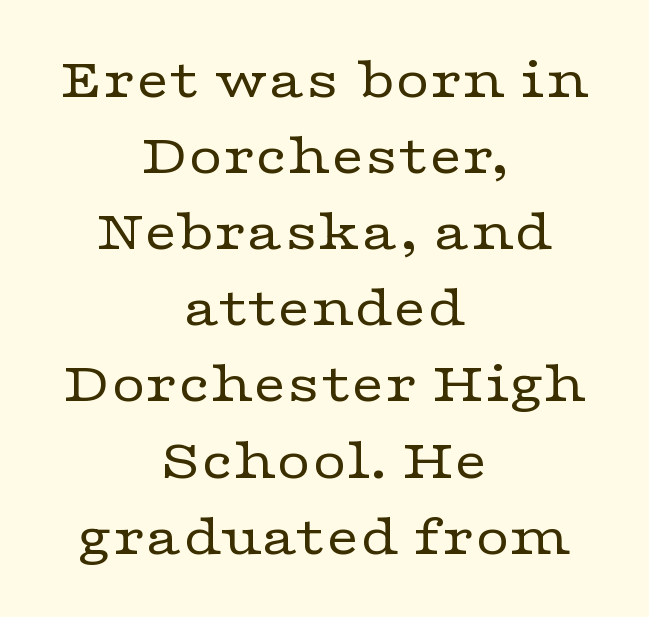
Q: Is the text bold? A: No.
Q: Is the text italic (slanted)? A: No, it is upright.
Q: Is the typeface a serif or a sans-serif typeface? A: Serif.
Q: Is the text underlined? A: No.
Q: How is the paragraph aligned? A: Centered.
Q: Is the spacing between letters normal or unusually wide? A: Normal.
Q: Is the spacing between lines tight, normal or loose? A: Normal.
Q: Width (condensed, normal, or wide)? A: Wide.
Q: Stroke contrast? A: Low.
Q: x-height? A: Medium.
Q: Monospaced? A: No.
